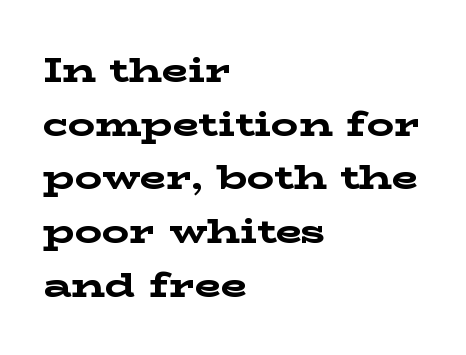
Q: Is the text bold? A: Yes.
Q: Is the text italic (slanted)? A: No, it is upright.
Q: Is the typeface a serif or a sans-serif typeface? A: Serif.
Q: Is the text underlined? A: No.
Q: How is the paragraph aligned? A: Left-aligned.
Q: Is the spacing between letters normal or unusually wide? A: Normal.
Q: Is the spacing between lines tight, normal or loose? A: Normal.
Q: Width (condensed, normal, or wide)? A: Wide.
Q: Stroke contrast? A: Low.
Q: x-height? A: Medium.
Q: Monospaced? A: No.
